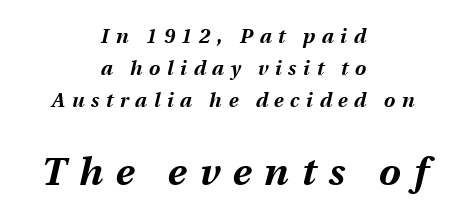
Look at the stroke-to-counter ratio: heavy, a bold. Of the two passages, the one underneath uses the larger point size. It's the slanting kind of type. Letters rest on an invisible, unmarked baseline. The face used here is rendered with a markedly widened letterfit.
